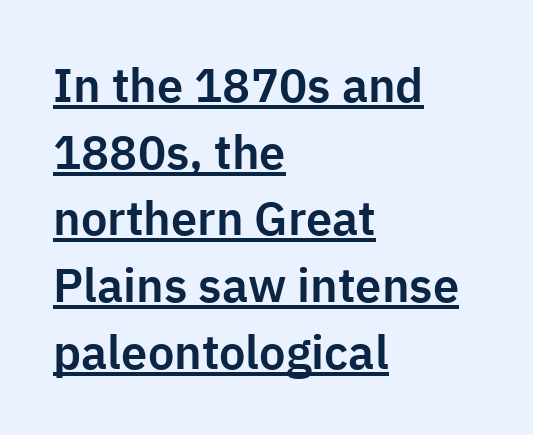
Q: Is the text italic (slanted)? A: No, it is upright.
Q: Is the typeface a serif or a sans-serif typeface? A: Sans-serif.
Q: Is the text underlined? A: Yes.
Q: How is the paragraph aligned? A: Left-aligned.
Q: Is the spacing between letters normal or unusually wide? A: Normal.
Q: Is the spacing between lines tight, normal or loose? A: Normal.
Q: Width (condensed, normal, or wide)? A: Normal.
Q: Stroke contrast? A: Low.
Q: x-height? A: Medium.
Q: Monospaced? A: No.
